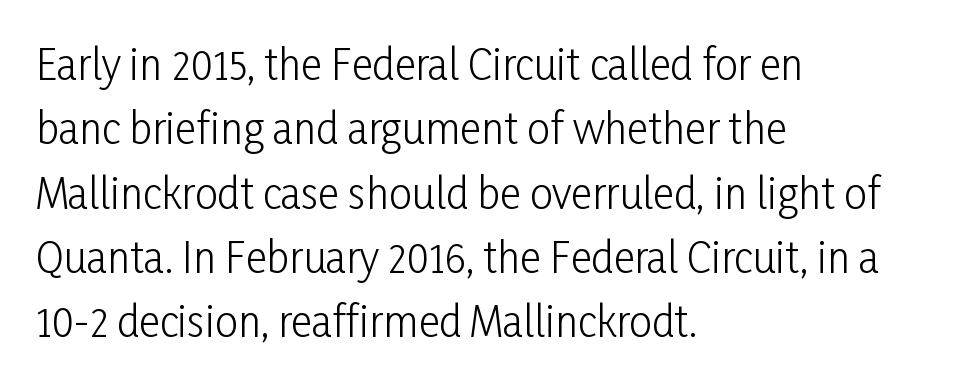
The image shows 41 px light, condensed sans-serif type, upright; set left-aligned, normal line spacing (1.57x), normal letter spacing, not underlined; low stroke contrast and a medium x-height.
